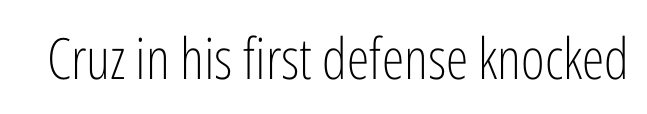
{"serif": "no", "italic": "no", "bold": "no", "weight": "light", "width": "condensed", "stroke_contrast": "low", "x_height": "medium", "monospaced": "no", "underline": "no", "letter_spacing": "normal", "letter_spacing_em": 0.0, "glyph_px": 57}
